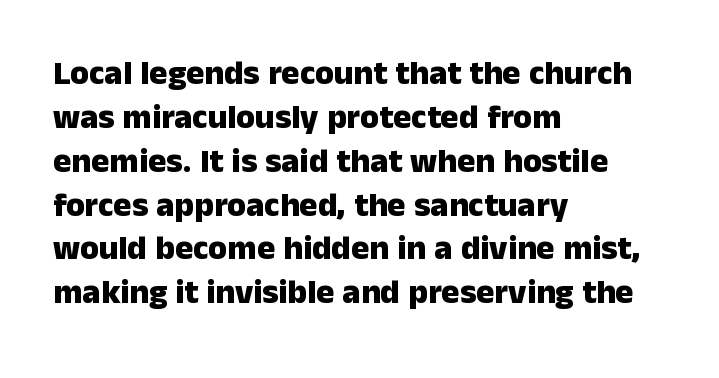
In terms of posture, this sample is upright. Clear beneath every line of the passage. A sans-serif font was chosen for this passage. Every row of glyphs begins at an identical x-position on the left.
